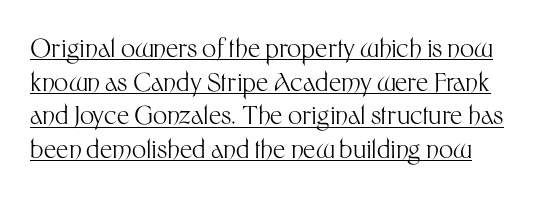
The image shows 25 px text type, upright; set left-aligned, normal line spacing (1.35x), normal letter spacing, underlined.
